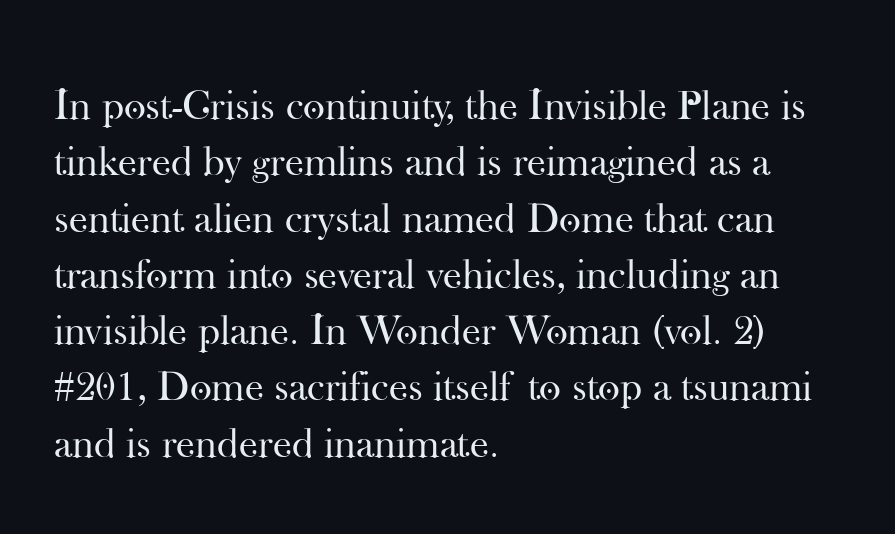
Q: Is the text bold? A: No.
Q: Is the text italic (slanted)? A: No, it is upright.
Q: Is the typeface a serif or a sans-serif typeface? A: Serif.
Q: Is the text underlined? A: No.
Q: How is the paragraph aligned? A: Left-aligned.
Q: Is the spacing between letters normal or unusually wide? A: Normal.
Q: Is the spacing between lines tight, normal or loose? A: Normal.
Q: Width (condensed, normal, or wide)? A: Normal.
Q: Stroke contrast? A: High.
Q: x-height? A: Small.
Q: Monospaced? A: No.
